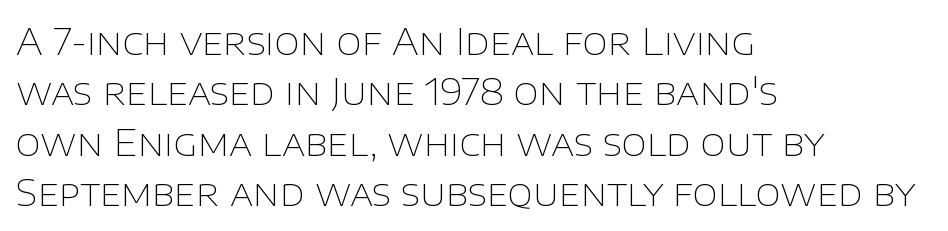
Q: Is the text bold? A: No.
Q: Is the text italic (slanted)? A: No, it is upright.
Q: Is the typeface a serif or a sans-serif typeface? A: Sans-serif.
Q: Is the text underlined? A: No.
Q: How is the paragraph aligned? A: Left-aligned.
Q: Is the spacing between letters normal or unusually wide? A: Normal.
Q: Is the spacing between lines tight, normal or loose? A: Normal.
Q: Width (condensed, normal, or wide)? A: Normal.
Q: Stroke contrast? A: Low.
Q: x-height? A: Large.
Q: Monospaced? A: No.
